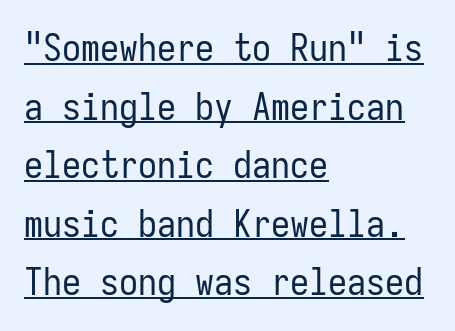
Caption: standard tracking, unaltered. In terms of letterform style, serifs are entirely absent. Rows of type keep a routine distance in the vertical direction. Compared with undecorated copy, this sample adds a rule below the words. Spacing verdict: monospaced, one width for all characters.
